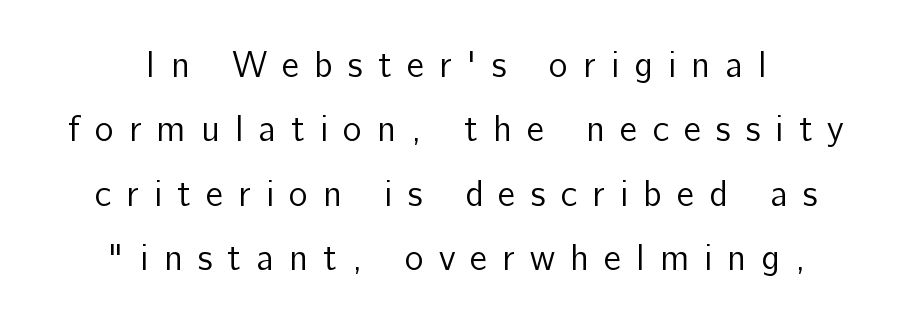
The image shows 36 px regular-weight sans-serif type, upright; set line spacing 1.79x, unusually wide letter spacing (+0.42 em), not underlined; low stroke contrast and a medium x-height.
